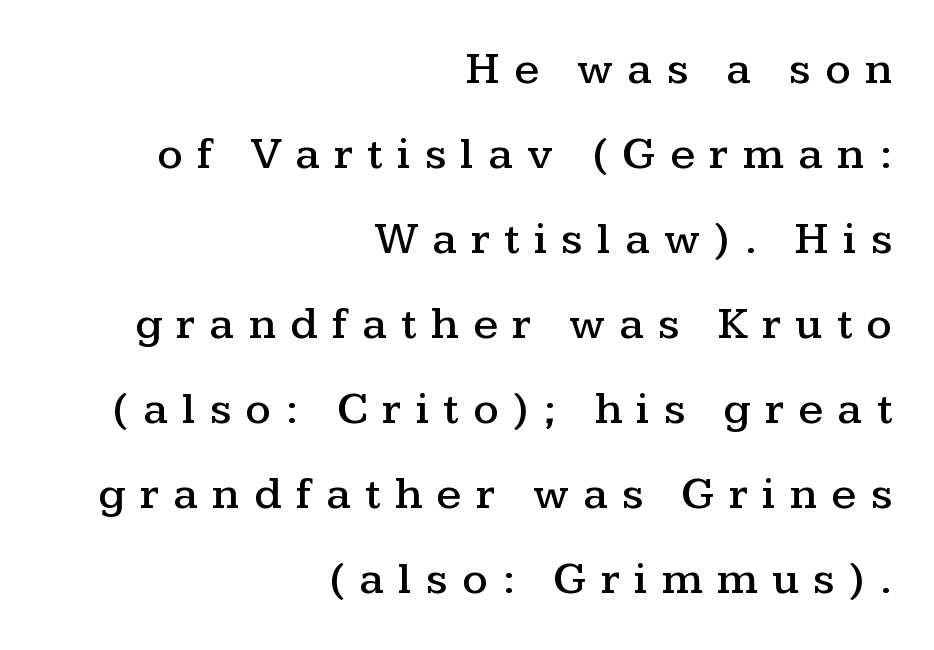
The space directly below the letters is spotless. This sample uses a serif face. Tracking value appears strongly positive — letters spread wide. Tall strokes in this sample are plumb rather than angled. Which margin do the lines hug? The right one — the left edge is uneven.
